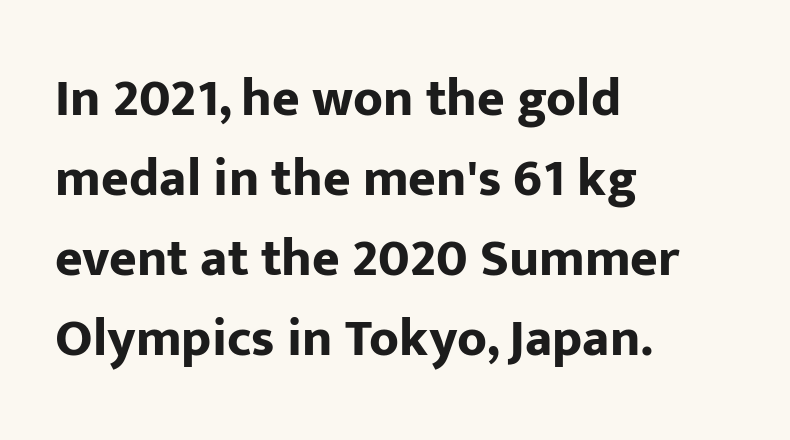
A typesetter would call this proportional, since set widths differ per character. This is heavy type, rendered in bold. These lines keep a tight, regular rhythm from letter to letter. The gap between lines stays unmarked. Reading down the column, the eye jumps a familiar distance to each next line.
